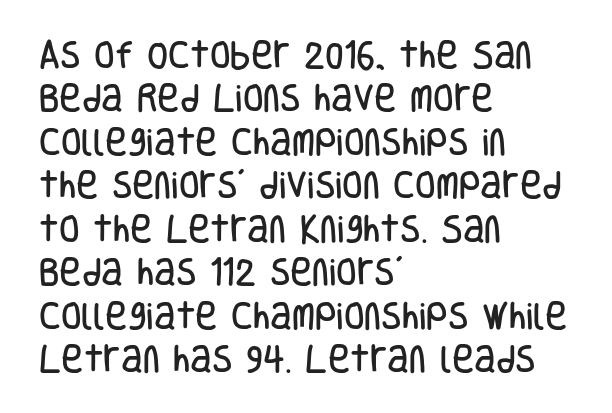
Check under the words: just untouched page. It's the straight-up-and-down kind of type. What's the leading like? Ordinary, nothing unusual. Leftover space on each line is placed entirely after the last word.
